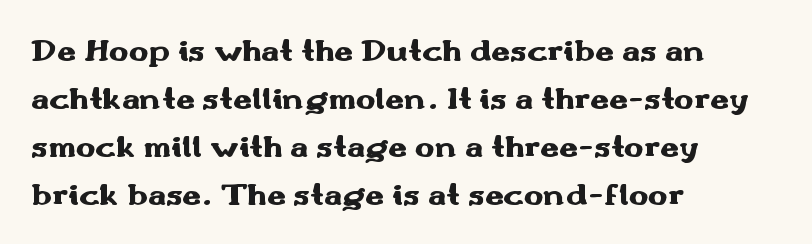
Spacing between characters is what you'd get straight out of the box. The passage shown is typed in a proportional face where columns would drift. Alignment: flush left. If you drew a line through each stem, it would be perfectly vertical. Underline: absent.
